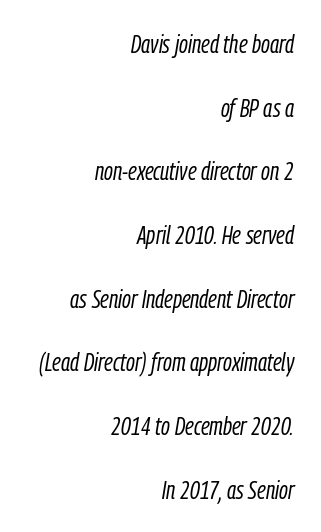
{"italic": "yes", "lean": "right", "slant_degrees": 9, "bold": "no", "underline": "no", "align": "right", "line_spacing": "loose", "line_spacing_ratio": 2.45, "letter_spacing": "normal", "letter_spacing_em": 0.0, "glyph_px": 26}
